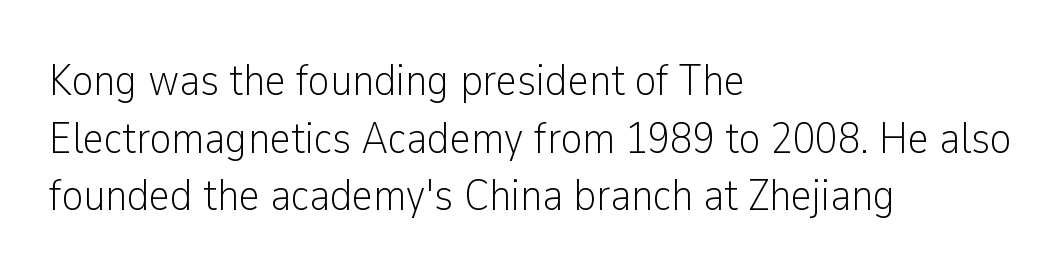
The image shows 45 px light, condensed sans-serif type, upright; set left-aligned, normal line spacing (1.28x), normal letter spacing, not underlined; low stroke contrast and a medium x-height.
